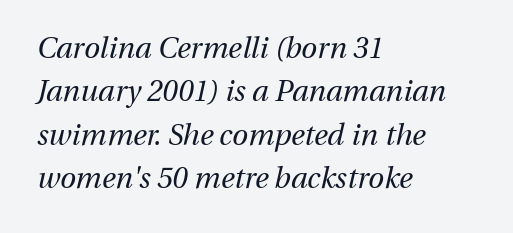
These lines are rendered in a variable-pitch font. Short note: letters normally spaced. The rows are spaced the way most documents space them. If you drew a ruler down the left edge, every line would touch it. This is not heavy type; no bold has been used.
